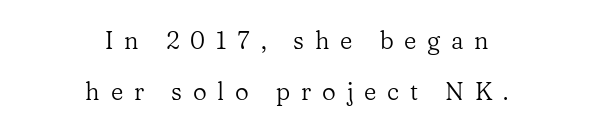
The image shows 24 px text type, upright; set centered, loose line spacing (2.12x), unusually wide letter spacing (+0.45 em), not underlined.
